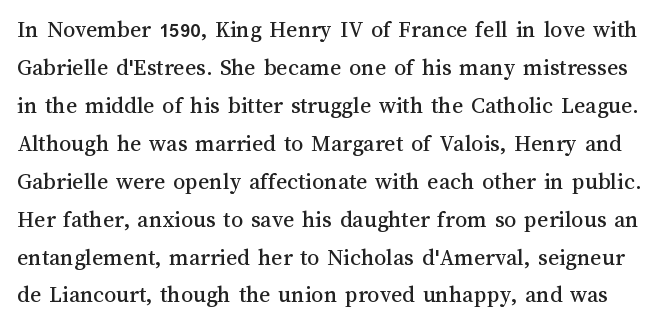
The image shows 24 px text type, upright; set normal line spacing (1.58x), normal letter spacing, not underlined.
